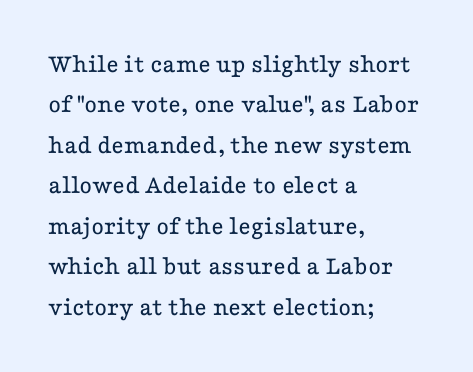
Q: Is the text bold? A: No.
Q: Is the text italic (slanted)? A: No, it is upright.
Q: Is the text underlined? A: No.
Q: How is the paragraph aligned? A: Left-aligned.
Q: Is the spacing between letters normal or unusually wide? A: Normal.
Q: Is the spacing between lines tight, normal or loose? A: Normal.
